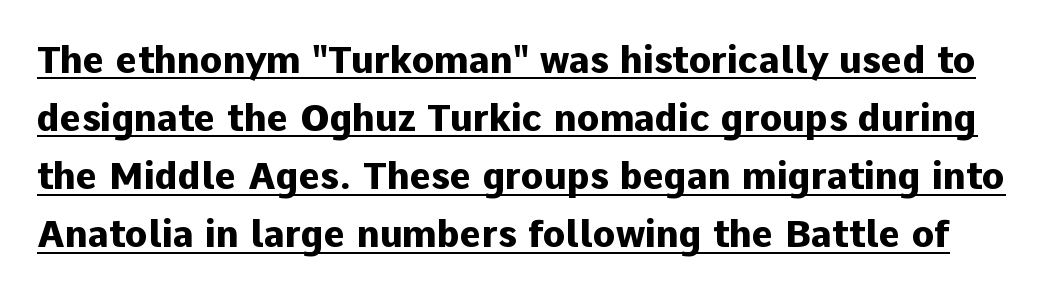
The image shows 37 px heavy sans-serif type, upright; set normal line spacing (1.57x), normal letter spacing, underlined; low stroke contrast and a medium x-height.
